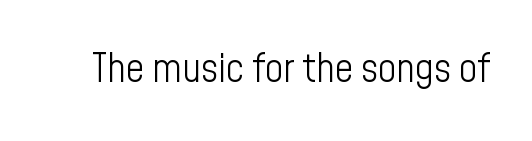
Q: Is the text bold? A: No.
Q: Is the text italic (slanted)? A: No, it is upright.
Q: Is the typeface a serif or a sans-serif typeface? A: Sans-serif.
Q: Is the text underlined? A: No.
Q: Is the spacing between letters normal or unusually wide? A: Normal.
Q: Width (condensed, normal, or wide)? A: Condensed.
Q: Stroke contrast? A: Low.
Q: x-height? A: Medium.
Q: Monospaced? A: No.
